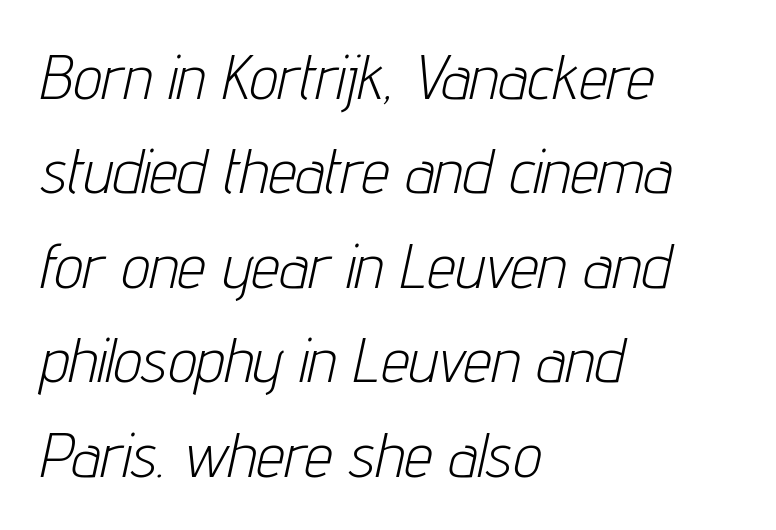
The image shows 63 px light, condensed type, italic (leaning right); set left-aligned, normal line spacing (1.5x), normal letter spacing, not underlined; low stroke contrast and a medium x-height.
